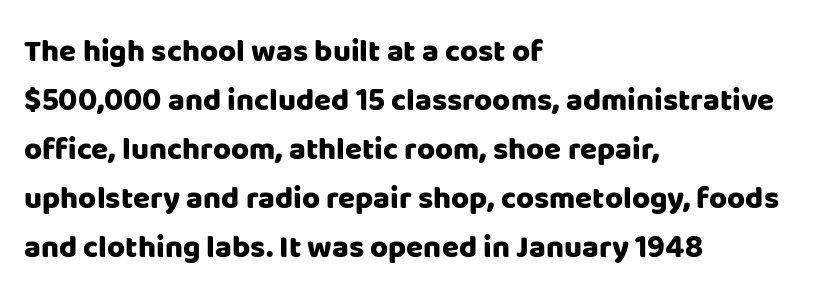
The image shows 31 px heavy sans-serif type, upright; set left-aligned, normal line spacing (1.58x), normal letter spacing, not underlined; low stroke contrast and a large x-height.
